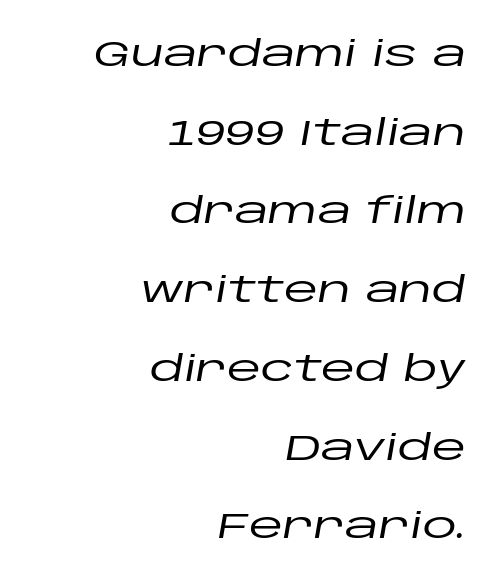
The image shows 35 px wide type, italic (leaning right); set right-aligned, loose line spacing (2.25x), normal letter spacing, not underlined; low stroke contrast and a large x-height.
